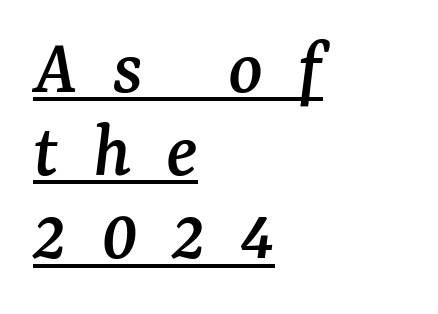
The image shows 80 px serif type, italic (leaning right); set left-aligned, tight line spacing (1.04x), unusually wide letter spacing (+0.43 em), underlined; medium stroke contrast and a medium x-height.
